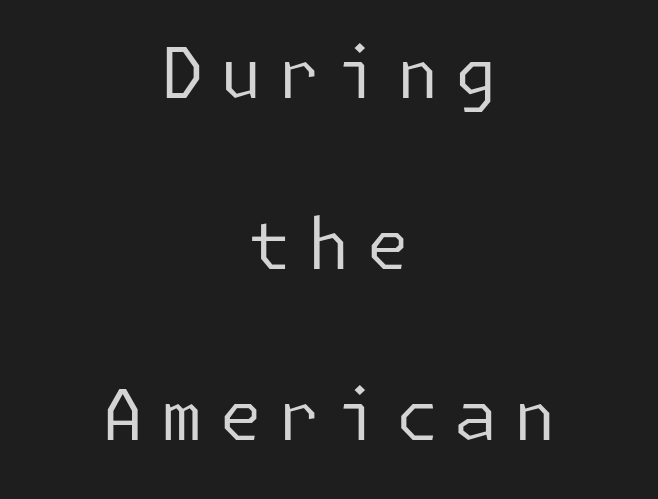
Q: Is the text bold? A: No.
Q: Is the text italic (slanted)? A: No, it is upright.
Q: Is the typeface a serif or a sans-serif typeface? A: Sans-serif.
Q: Is the text underlined? A: No.
Q: How is the paragraph aligned? A: Centered.
Q: Is the spacing between letters normal or unusually wide? A: Unusually wide.
Q: Is the spacing between lines tight, normal or loose? A: Loose.
Q: Width (condensed, normal, or wide)? A: Normal.
Q: Stroke contrast? A: Low.
Q: x-height? A: Medium.
